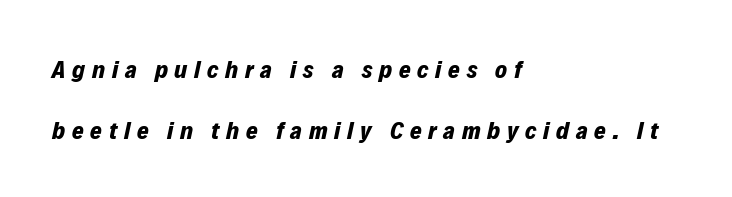
Q: Is the text bold? A: Yes.
Q: Is the text italic (slanted)? A: Yes, it leans right by about 12 degrees.
Q: Is the text underlined? A: No.
Q: How is the paragraph aligned? A: Left-aligned.
Q: Is the spacing between letters normal or unusually wide? A: Unusually wide.
Q: Is the spacing between lines tight, normal or loose? A: Loose.
